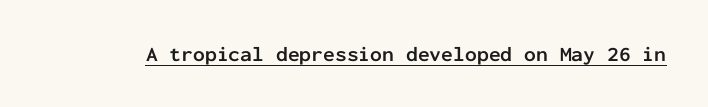
Emphasis is given by a line drawn under the lettering. Weight: bold. Honestly, the letter spacing is just normal — you wouldn't notice it. Is there any slant? The stems are plumb.
